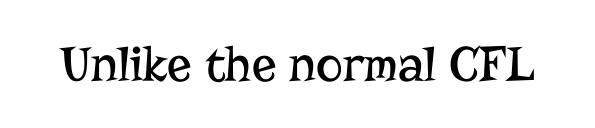
Q: Is the text bold? A: No.
Q: Is the text italic (slanted)? A: No, it is upright.
Q: Is the typeface a serif or a sans-serif typeface? A: Serif.
Q: Is the text underlined? A: No.
Q: Is the spacing between letters normal or unusually wide? A: Normal.
Q: Width (condensed, normal, or wide)? A: Normal.
Q: Stroke contrast? A: Low.
Q: x-height? A: Medium.
Q: Monospaced? A: No.
